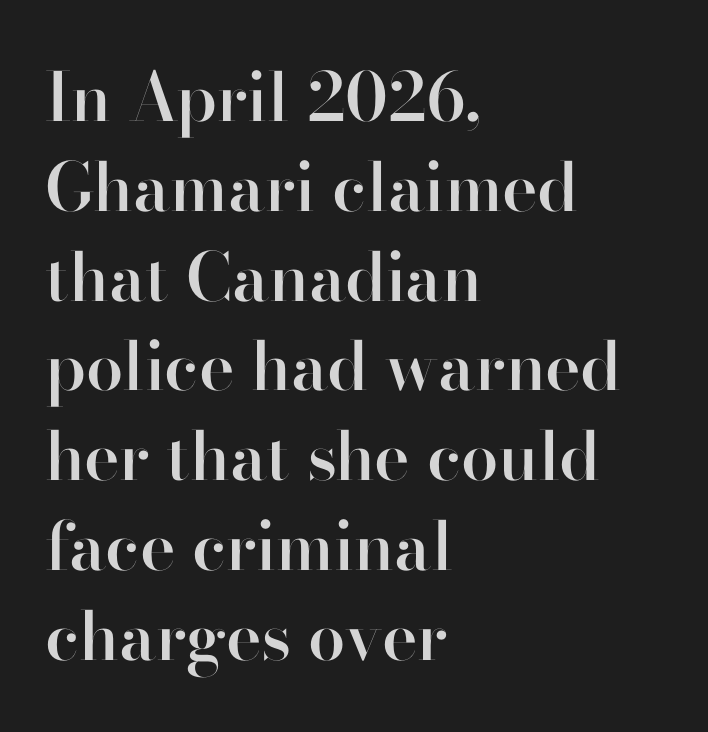
Q: Is the text bold? A: Semi-bold.
Q: Is the text italic (slanted)? A: No, it is upright.
Q: Is the typeface a serif or a sans-serif typeface? A: Sans-serif.
Q: Is the text underlined? A: No.
Q: How is the paragraph aligned? A: Left-aligned.
Q: Is the spacing between letters normal or unusually wide? A: Normal.
Q: Is the spacing between lines tight, normal or loose? A: Normal.
Q: Width (condensed, normal, or wide)? A: Normal.
Q: Stroke contrast? A: High.
Q: x-height? A: Small.
Q: Monospaced? A: No.
